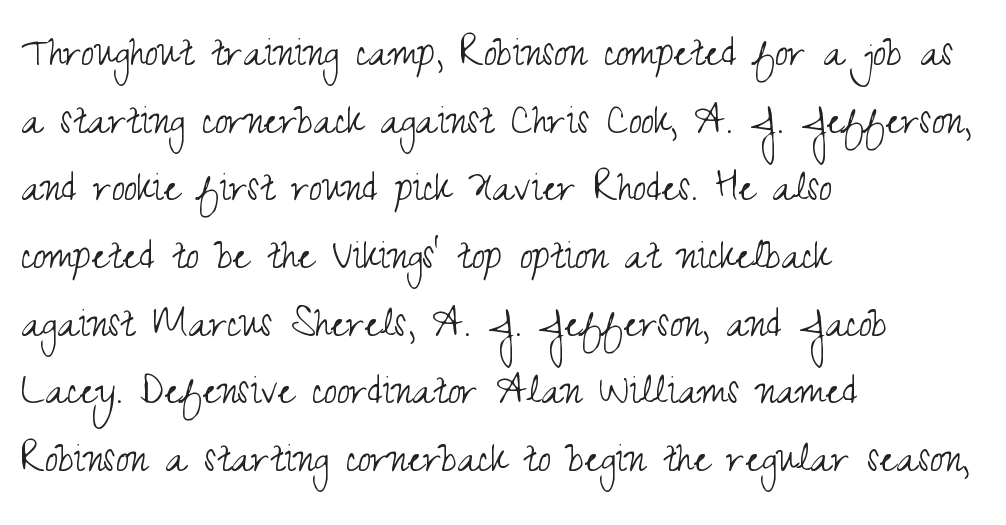
The image shows 48 px light, condensed sans-serif type, upright; set left-aligned, normal line spacing (1.41x), normal letter spacing, not underlined; medium stroke contrast and a small x-height.
